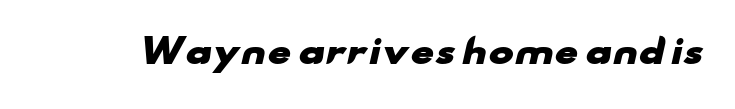
{"serif": "no", "bold": "yes", "weight": "heavy", "width": "wide", "stroke_contrast": "low", "x_height": "small", "monospaced": "no", "underline": "no", "letter_spacing": "normal", "letter_spacing_em": 0.0, "glyph_px": 34}
